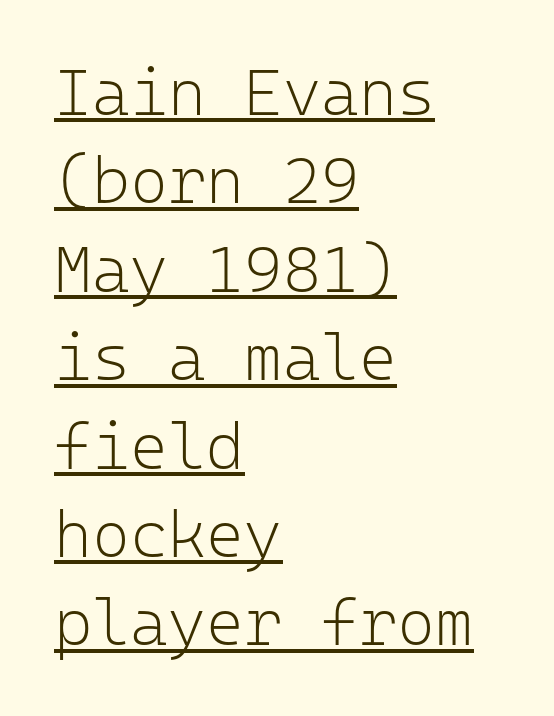
{"serif": "no", "italic": "no", "bold": "no", "weight": "light", "width": "normal", "stroke_contrast": "low", "x_height": "medium", "monospaced": "yes", "underline": "yes", "align": "left", "line_spacing": "normal", "line_spacing_ratio": 1.36, "letter_spacing": "normal", "letter_spacing_em": 0.0, "glyph_px": 65}
